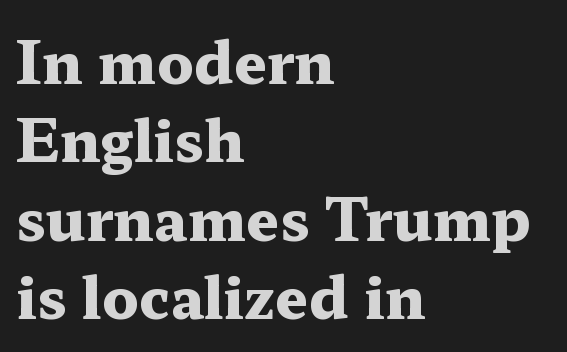
The image shows 58 px heavy, wide serif type, upright; set left-aligned, normal line spacing (1.35x), normal letter spacing, not underlined; medium stroke contrast and a medium x-height.
